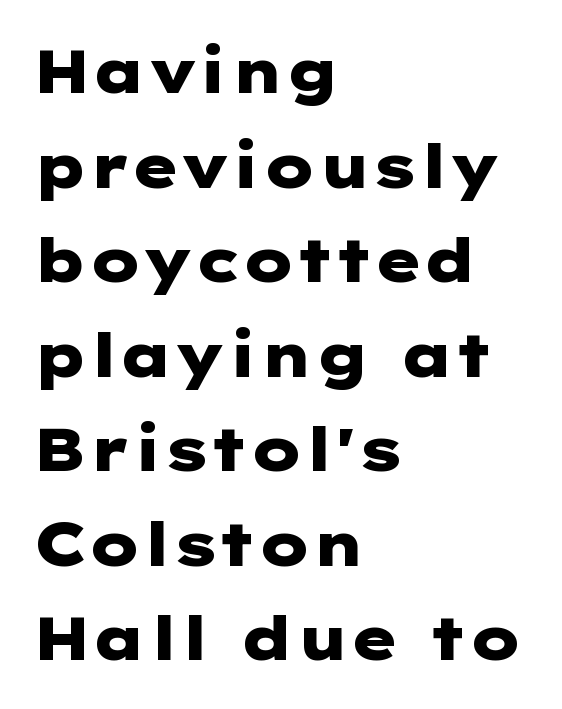
If you drew a ruler down the left edge, every line would touch it. What kind of face is this? One without serifs — a sans. Does extra space separate the letters? No, they use regular spacing. It's the straight-up-and-down kind of type. The typesetting leans heavy: a genuine bold. Successive baselines arrive at the customary interval.
